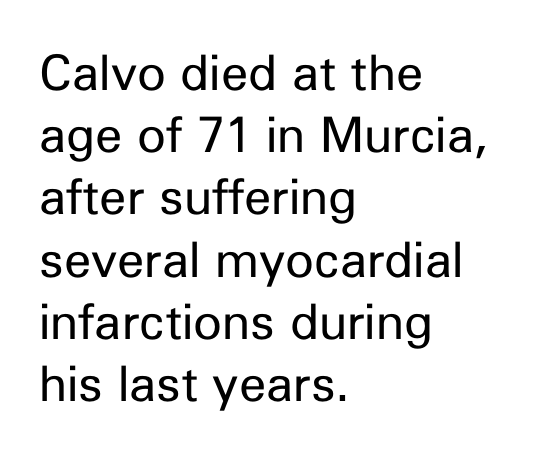
The image shows 49 px regular-weight sans-serif type, upright; set left-aligned, normal line spacing (1.27x), normal letter spacing, not underlined; low stroke contrast and a medium x-height.
